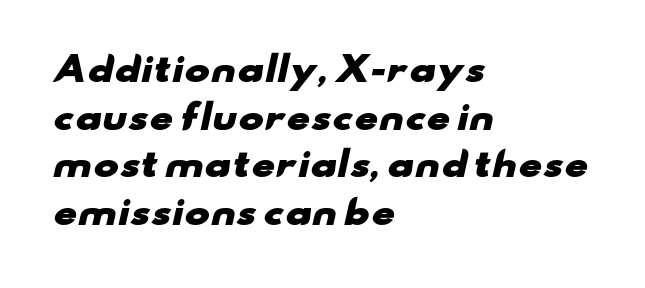
The image shows 34 px heavy, wide sans-serif type; set left-aligned, normal line spacing (1.4x), normal letter spacing, not underlined; low stroke contrast and a small x-height.
